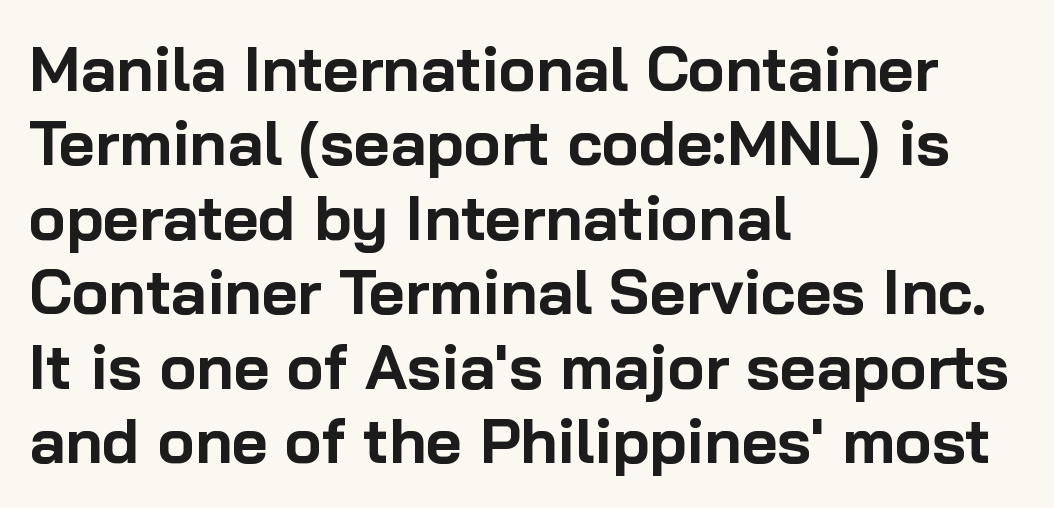
If you drew a ruler down the left edge, every line would touch it. There is no visible air inserted between adjacent glyphs. The font family rendered here belongs to the sans-serif group. Set as a true bold cut, around the 700 mark. No word sits above an underline. Ordinary non-slanted type is in use.
